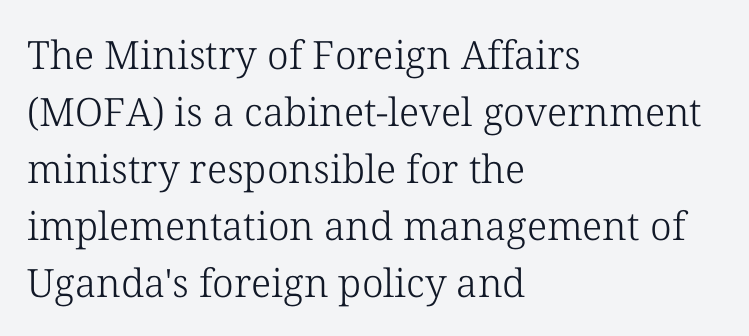
Q: Is the text bold? A: No.
Q: Is the text italic (slanted)? A: No, it is upright.
Q: Is the typeface a serif or a sans-serif typeface? A: Serif.
Q: Is the text underlined? A: No.
Q: How is the paragraph aligned? A: Left-aligned.
Q: Is the spacing between letters normal or unusually wide? A: Normal.
Q: Is the spacing between lines tight, normal or loose? A: Normal.
Q: Width (condensed, normal, or wide)? A: Normal.
Q: Stroke contrast? A: Low.
Q: x-height? A: Medium.
Q: Monospaced? A: No.
